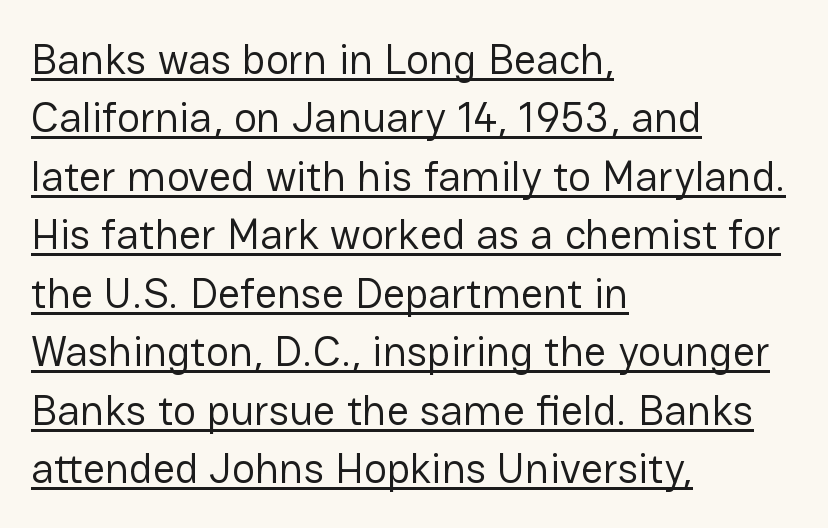
{"serif": "no", "italic": "no", "bold": "no", "weight": "regular", "width": "normal", "stroke_contrast": "low", "x_height": "medium", "monospaced": "no", "underline": "yes", "align": "left", "line_spacing": "normal", "line_spacing_ratio": 1.36, "letter_spacing": "normal", "letter_spacing_em": 0.0, "glyph_px": 43}
